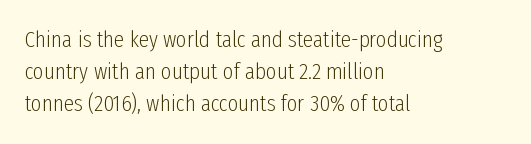
Regarding leading, the lines here are spaced in the standard way. The setting favours the left margin, as ordinary paragraphs usually do. The typeface has the unassuming heft of standard copy or less. The tracking reads as untouched default to a designer's eye. Type without underlining. Vertical strokes here are truly vertical.
